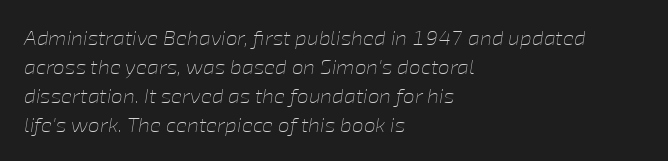
Q: Is the text bold? A: No.
Q: Is the text italic (slanted)? A: Yes, it leans right by about 8 degrees.
Q: Is the text underlined? A: No.
Q: How is the paragraph aligned? A: Left-aligned.
Q: Is the spacing between letters normal or unusually wide? A: Normal.
Q: Is the spacing between lines tight, normal or loose? A: Normal.
